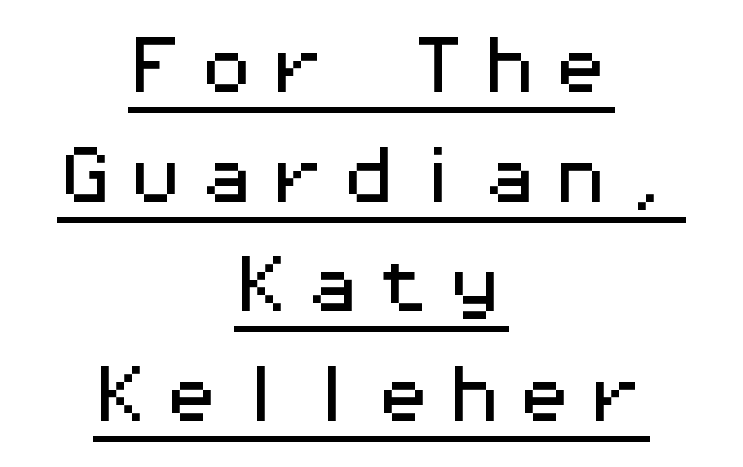
Q: Is the text italic (slanted)? A: No, it is upright.
Q: Is the typeface a serif or a sans-serif typeface? A: Sans-serif.
Q: Is the text underlined? A: Yes.
Q: How is the paragraph aligned? A: Centered.
Q: Width (condensed, normal, or wide)? A: Wide.
Q: Stroke contrast? A: Medium.
Q: x-height? A: Medium.
Q: Monospaced? A: Yes.
